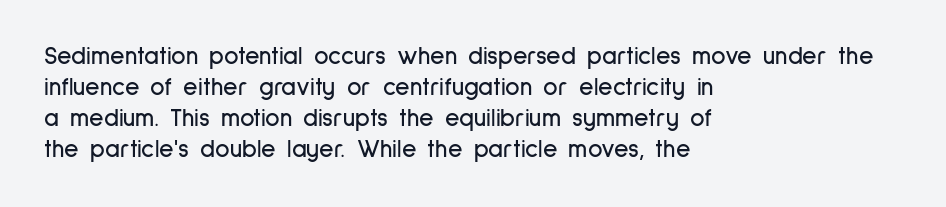
Clear beneath every line of the passage. Is the block centered? No — it sits flush against the left margin. Observe the ordinary spacing: letters are neighbours, not strangers. The letters stand upright; this is a roman face.
